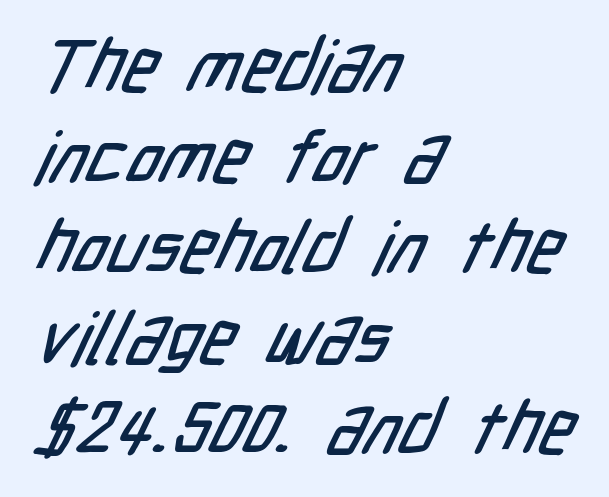
Q: Is the typeface a serif or a sans-serif typeface? A: Sans-serif.
Q: Is the text underlined? A: No.
Q: How is the paragraph aligned? A: Left-aligned.
Q: Is the spacing between letters normal or unusually wide? A: Normal.
Q: Width (condensed, normal, or wide)? A: Condensed.
Q: Stroke contrast? A: Low.
Q: x-height? A: Medium.
Q: Monospaced? A: No.
